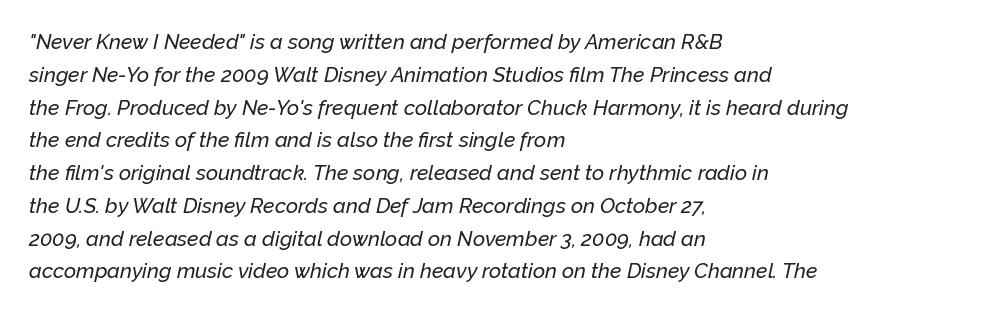
The image shows 21 px text type, italic (leaning right); set left-aligned, normal line spacing (1.56x), normal letter spacing, not underlined.
